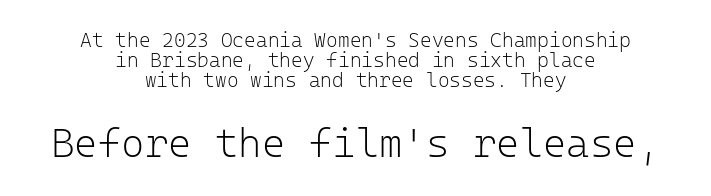
This is roman type, the default non-slanted kind. Character size in the trailing block exceeds that of the leading block. Unbolded letterforms with no extra heft. The zone under the glyphs is completely vacant.
